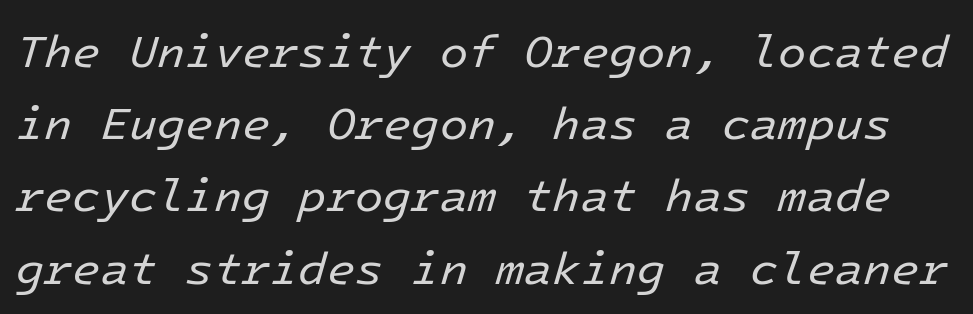
The image shows 46 px regular-weight type, italic (leaning right); set normal line spacing (1.57x), normal letter spacing, not underlined; low stroke contrast and a medium x-height.
